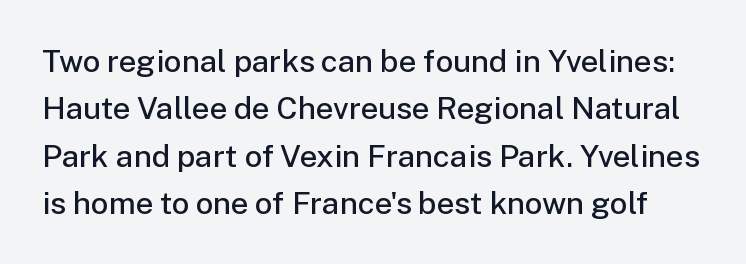
{"serif": "no", "italic": "no", "bold": "semi", "weight": "semibold", "width": "normal", "stroke_contrast": "low", "x_height": "medium", "monospaced": "no", "underline": "no", "line_spacing": "normal", "line_spacing_ratio": 1.53, "letter_spacing": "normal", "letter_spacing_em": 0.0, "glyph_px": 31}
